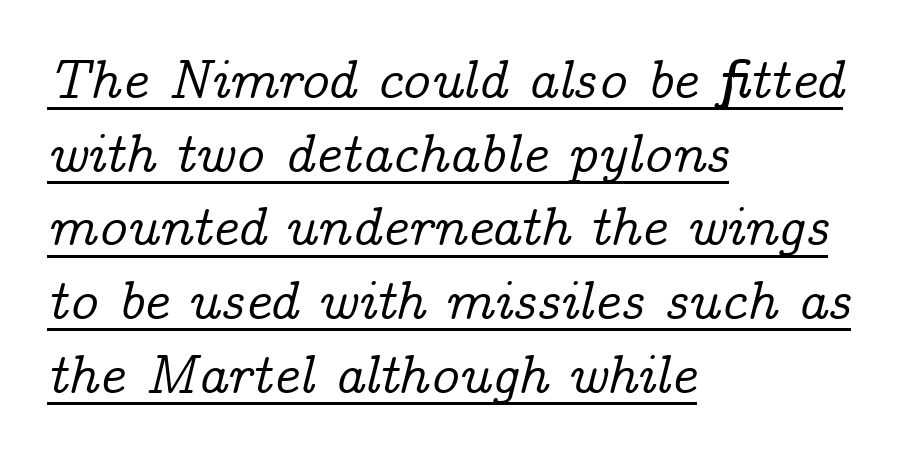
Vertically, the passage feels balanced, rows spaced as you'd expect. Notice how the stems are inclined rather than vertical — that's the hallmark of italics. Visually the block forms a straight wall on the left and a jagged coastline on the right. Observe the ordinary spacing: letters are neighbours, not strangers. Think of a printed novel: that variable character pitch is what you see here.
